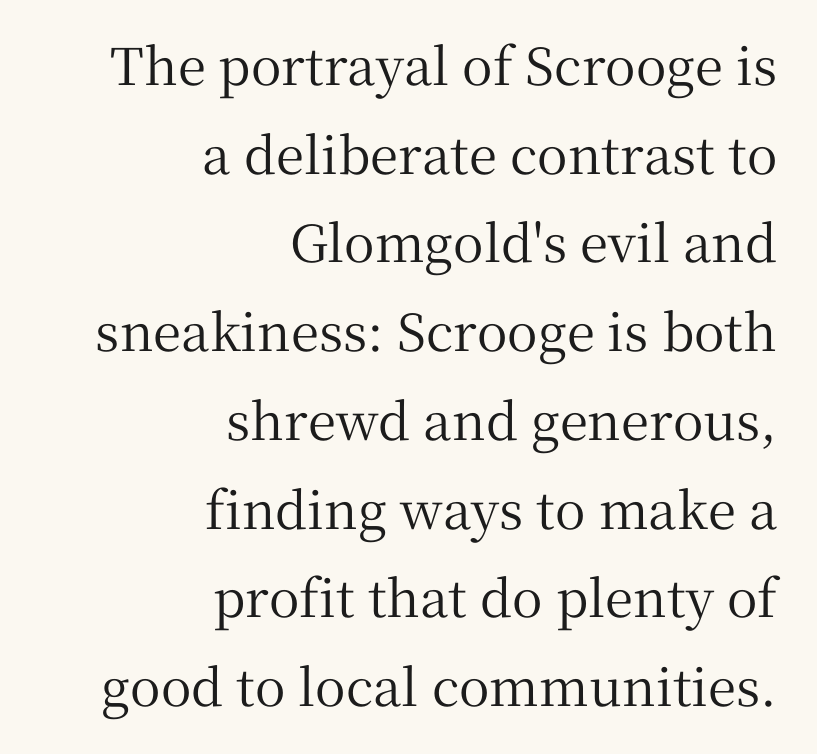
The image shows 51 px serif type, upright; set right-aligned, line spacing 1.74x, normal letter spacing, not underlined; medium stroke contrast and a medium x-height.
